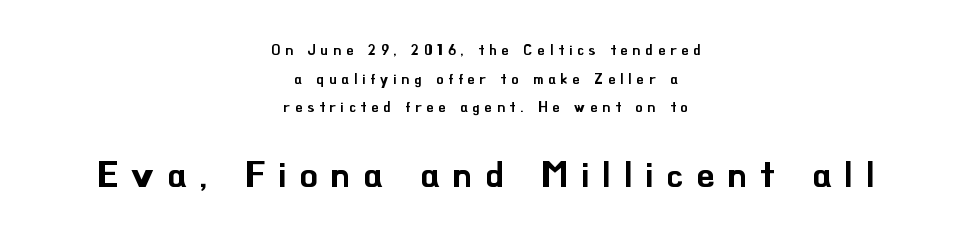
{"serif": "no", "italic": "no", "width": "normal", "stroke_contrast": "low", "x_height": "small", "monospaced": "no", "underline": "no", "align": "center", "line_spacing": "loose", "line_spacing_ratio": 2.04, "letter_spacing": "wide", "letter_spacing_em": 0.36, "larger_block": "second", "size_ratio": 2.57, "glyph_px": 36}
